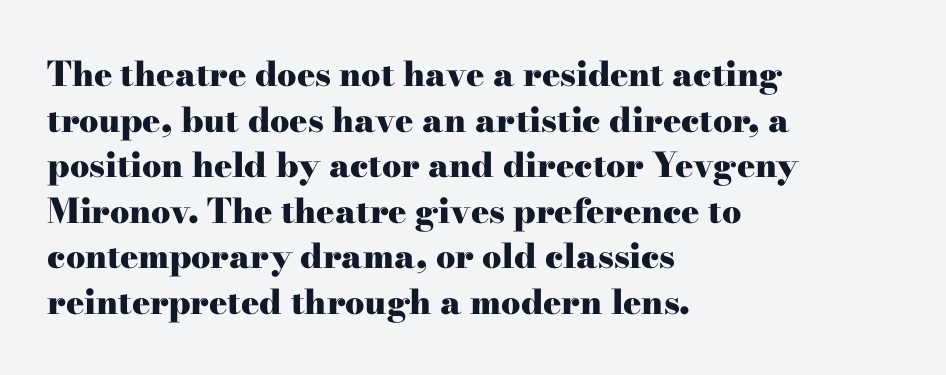
The typesetting leans heavy: a genuine bold. Beneath every word, the page is bare. A student would call this left alignment; a typographer would say flush left, rag right. Character widths vary here, with narrow letters taking less room than wide ones. It's the straight-up-and-down kind of type.
